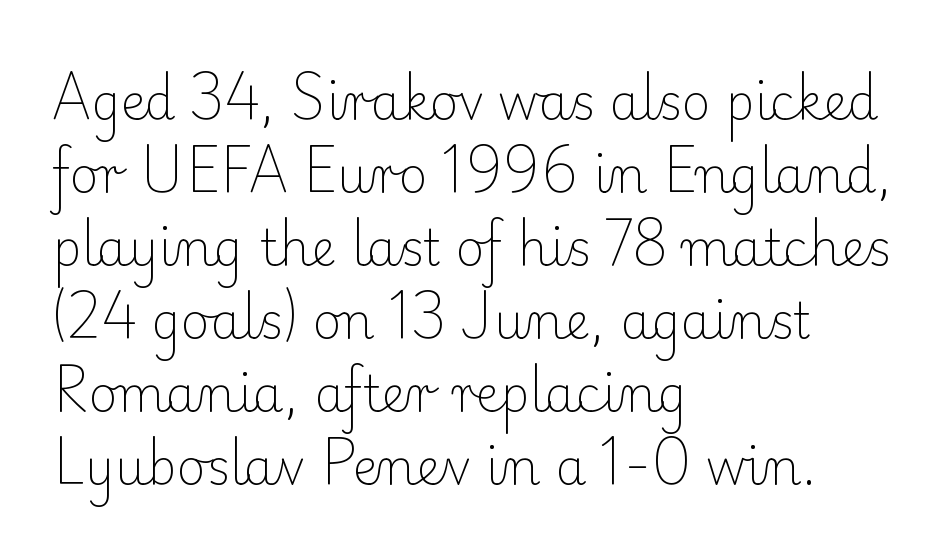
The image shows 49 px light serif type, upright; set left-aligned, normal line spacing (1.49x), normal letter spacing, not underlined; low stroke contrast and a small x-height.
